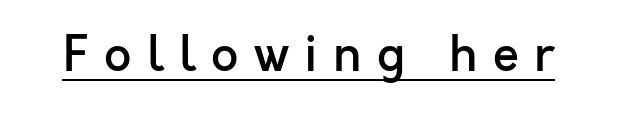
Q: Is the text bold? A: Semi-bold.
Q: Is the text italic (slanted)? A: No, it is upright.
Q: Is the typeface a serif or a sans-serif typeface? A: Sans-serif.
Q: Is the text underlined? A: Yes.
Q: Is the spacing between letters normal or unusually wide? A: Unusually wide.
Q: Width (condensed, normal, or wide)? A: Normal.
Q: x-height? A: Medium.
Q: Monospaced? A: No.
